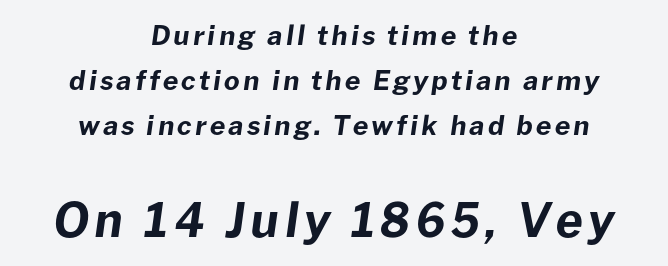
Q: Is the text bold? A: Yes.
Q: Is the text italic (slanted)? A: Yes, it leans right by about 8 degrees.
Q: Is the text underlined? A: No.
Q: How is the paragraph aligned? A: Centered.
Q: Is the spacing between lines tight, normal or loose? A: Normal.
Q: Which block of text is set in a larger size, the first (top) or the second (bottom)? A: The second (bottom) one.
Q: Width (condensed, normal, or wide)? A: Normal.
Q: Stroke contrast? A: Low.
Q: x-height? A: Medium.
Q: Monospaced? A: No.
